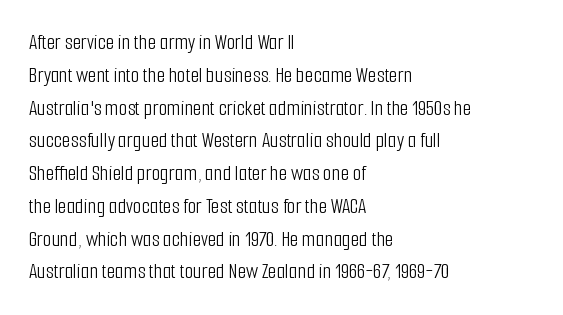
The image shows 22 px text type, upright; set left-aligned, normal line spacing (1.49x), normal letter spacing, not underlined.
